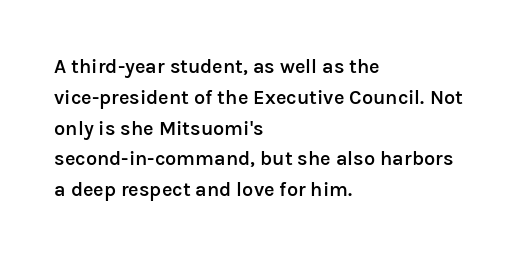
Q: Is the text bold? A: Semi-bold.
Q: Is the text italic (slanted)? A: No, it is upright.
Q: Is the text underlined? A: No.
Q: How is the paragraph aligned? A: Left-aligned.
Q: Is the spacing between letters normal or unusually wide? A: Normal.
Q: Is the spacing between lines tight, normal or loose? A: Normal.
